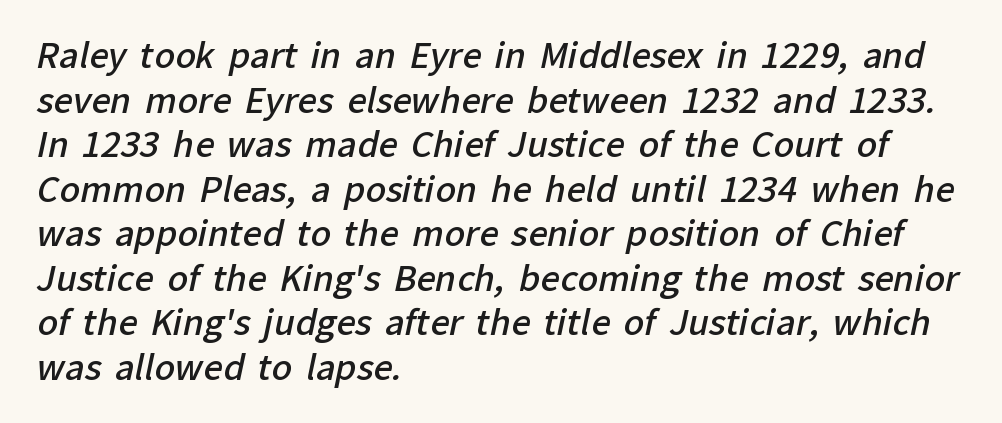
In terms of letterspacing, this is plain default setting. A classic flush-left, rag-right setting is used for this passage. This is moderately heavy type, rendered in semibold. Leading: standard. This sample has the flowing, uneven cadence of proportional lettering.
